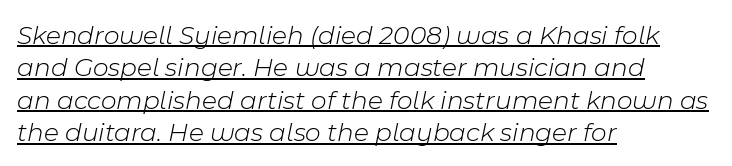
The image shows 27 px text type, italic (leaning right); set left-aligned, line spacing 1.2x, normal letter spacing, underlined.
